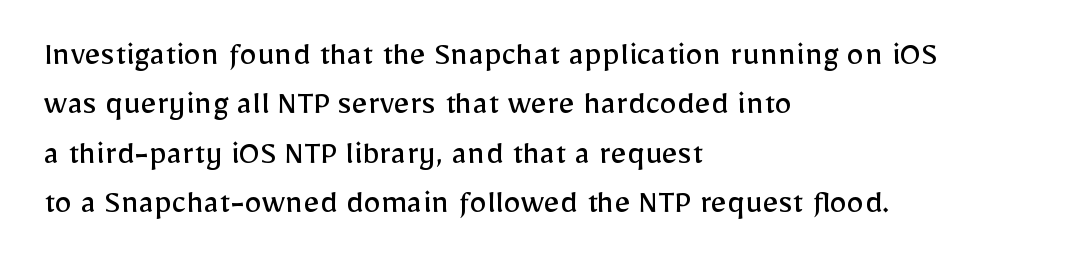
{"serif": "no", "italic": "no", "bold": "no", "weight": "regular", "width": "normal", "stroke_contrast": "low", "x_height": "medium", "monospaced": "no", "underline": "no", "align": "left", "line_spacing": "normal", "line_spacing_ratio": 1.41, "letter_spacing": "normal", "letter_spacing_em": 0.0, "glyph_px": 35}
